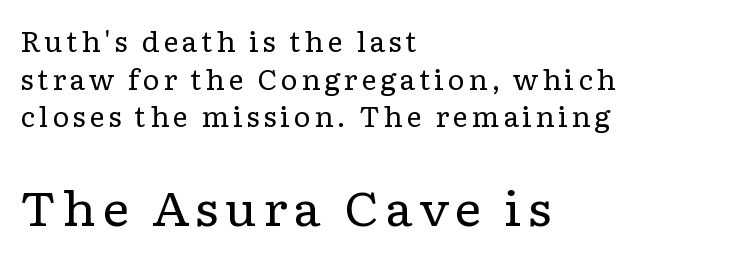
No heavy texture on the line: the type isn't bold. Each letter keeps its own natural width here, so spacing adapts to shape. Which of the two is more prominent by size? The second, at the bottom. Vertically, the passage feels balanced, rows spaced as you'd expect. Stroke terminals: seriffed. The typesetter chose a ragged-right arrangement here.
